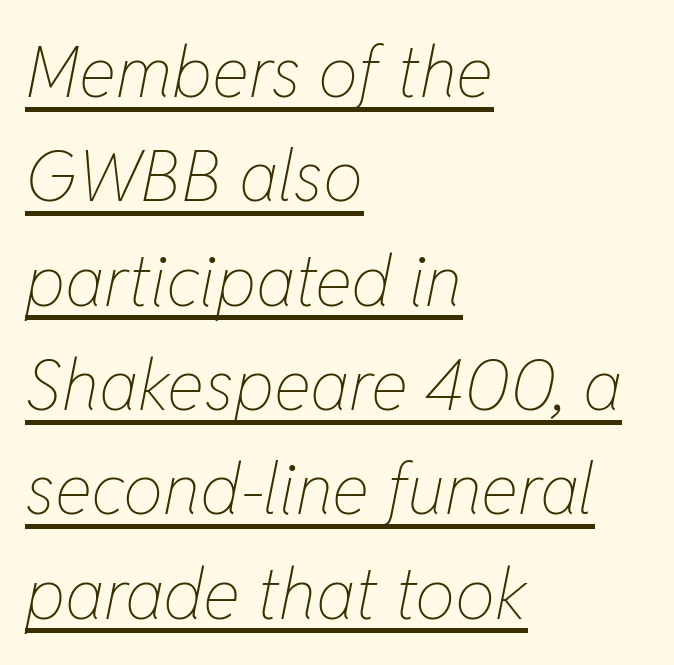
{"italic": "yes", "lean": "right", "slant_degrees": 11, "bold": "no", "weight": "thin", "width": "condensed", "stroke_contrast": "low", "x_height": "medium", "monospaced": "no", "underline": "yes", "align": "left", "line_spacing": "normal", "line_spacing_ratio": 1.47, "letter_spacing": "normal", "letter_spacing_em": 0.0, "glyph_px": 71}
